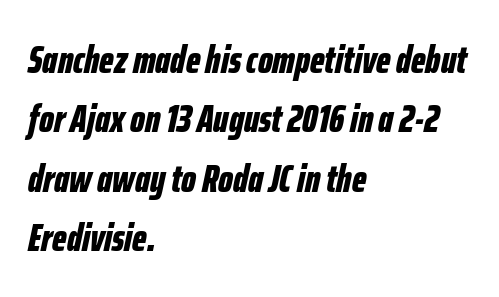
{"italic": "yes", "lean": "right", "slant_degrees": 12, "bold": "yes", "weight": "bold", "width": "condensed", "stroke_contrast": "low", "x_height": "medium", "monospaced": "no", "underline": "no", "align": "left", "line_spacing": "normal", "line_spacing_ratio": 1.52, "letter_spacing": "normal", "letter_spacing_em": 0.0, "glyph_px": 39}
